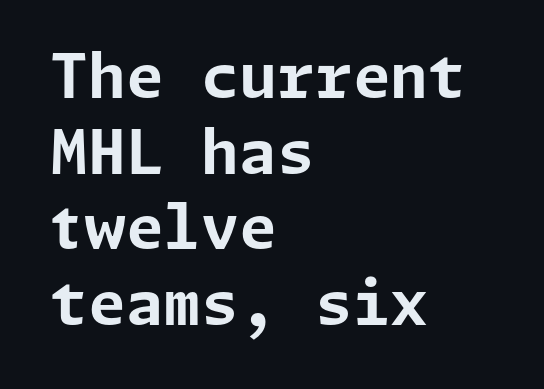
Honestly, there is no underline to notice here at all. The paragraph has a hard left edge and a soft right edge. The tracking reads as untouched default to a designer's eye. These lines carry a lot of weight — the face is fully bold.
